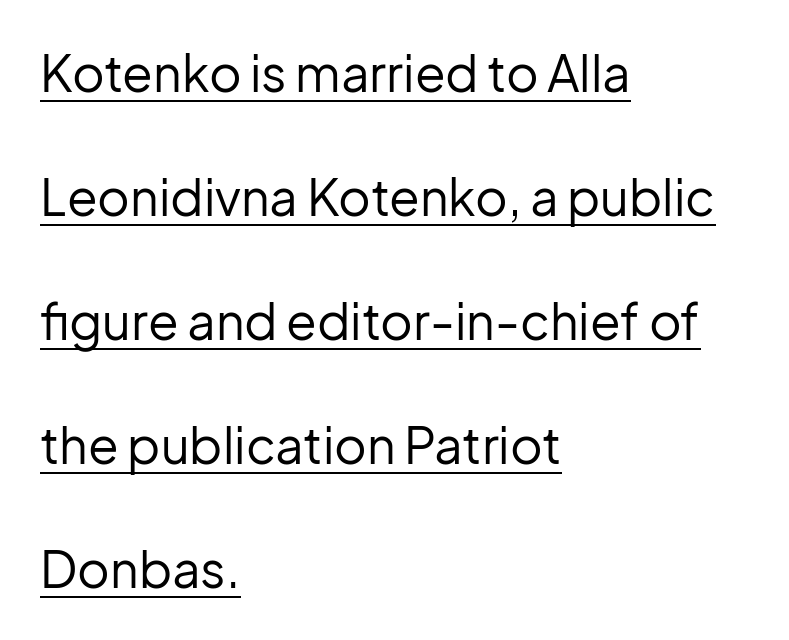
Q: Is the text bold? A: No.
Q: Is the text italic (slanted)? A: No, it is upright.
Q: Is the typeface a serif or a sans-serif typeface? A: Sans-serif.
Q: Is the text underlined? A: Yes.
Q: How is the paragraph aligned? A: Left-aligned.
Q: Is the spacing between letters normal or unusually wide? A: Normal.
Q: Is the spacing between lines tight, normal or loose? A: Loose.
Q: Width (condensed, normal, or wide)? A: Normal.
Q: Stroke contrast? A: Low.
Q: x-height? A: Medium.
Q: Monospaced? A: No.
